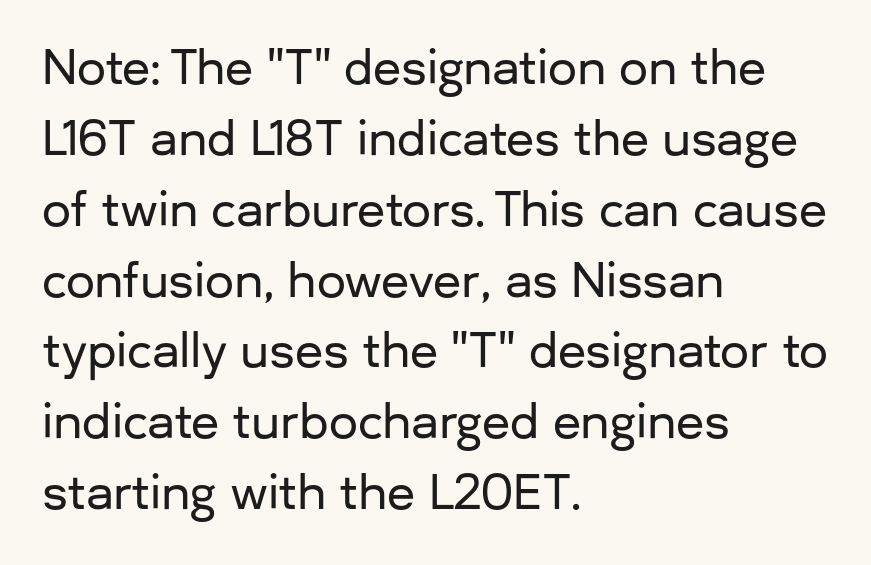
Does the lettering tilt? It doesn't — this is upright. Reading down the column, the eye jumps a familiar distance to each next line. Underlining? Definitely not there. This rendering leaves character spacing at its baseline value. Each letter keeps its own natural width here, so spacing adapts to shape. Visually the block forms a straight wall on the left and a jagged coastline on the right.
